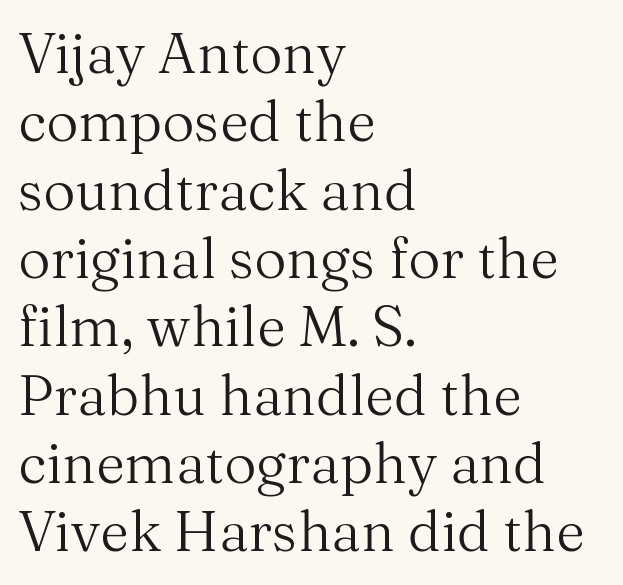
The image shows 56 px regular-weight serif type, upright; set left-aligned, line spacing 1.22x, normal letter spacing, not underlined; medium stroke contrast and a medium x-height.
